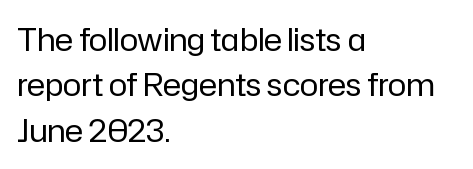
Is this a fixed-width face? No — the glyphs have proportional, varying widths. Bare-footed words on every line. Short and long lines alike share a common starting point at left. Between one letter and the next there's only the usual sliver of space. The specimen reads as upright at a glance.
